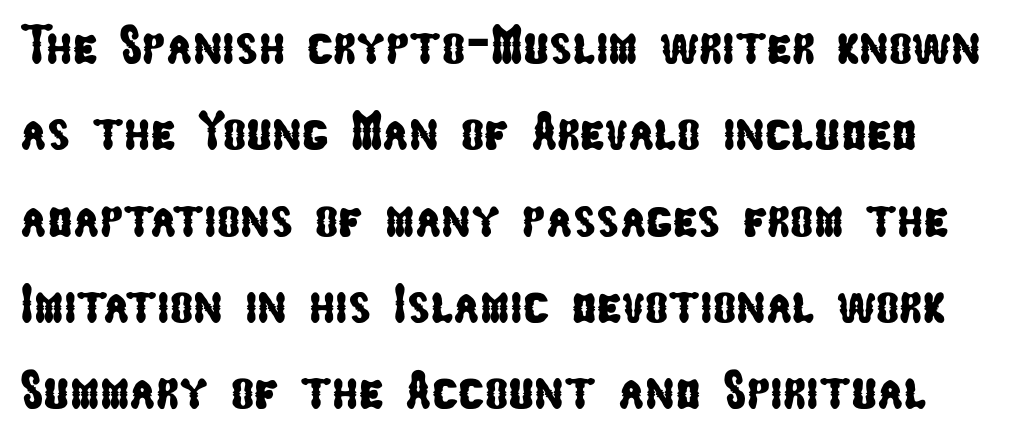
Has an underline been added? It has not. The passage shown has conventional tracking throughout. Each letter's strokes conclude bluntly, with no projecting serifs. The passage shown is typed in a proportional face where columns would drift. Regular leading.
